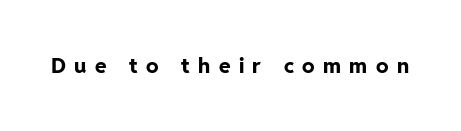
Weight: bold. The glyphs are unaccompanied by any horizontal stroke below them. Characters follow at a spacing far wider than the type designer built in. Notice how the stems are strictly vertical — no italics here.
